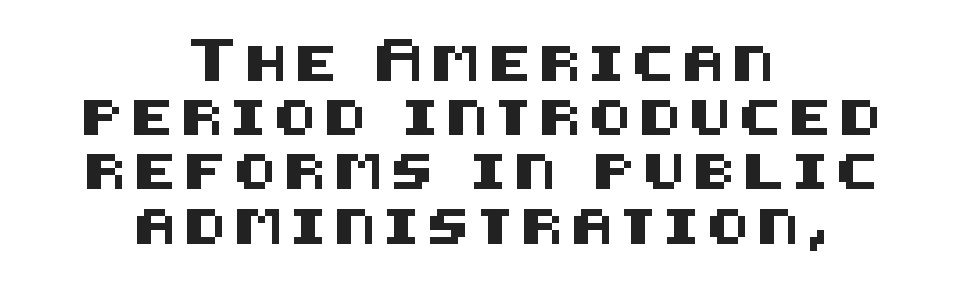
Does the leading feel generous? No, just average. The text block is weighted toward neither margin, spreading evenly from the middle. Each row of text sits above clean, open space. Grotesque or geometric, the face here clearly has no serifs.
